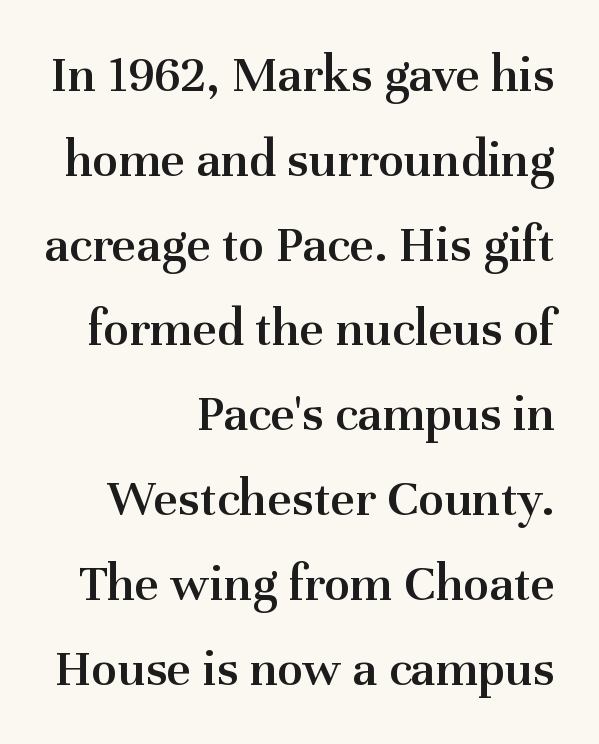
The image shows 53 px semibold serif type, upright; set right-aligned, normal line spacing (1.6x), normal letter spacing, not underlined; medium stroke contrast and a medium x-height.
